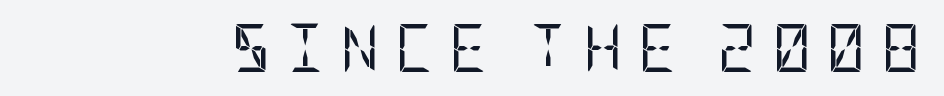
The image shows 48 px regular-weight, condensed sans-serif type, upright; set unusually wide letter spacing (+0.32 em), not underlined; low stroke contrast and a large x-height.
